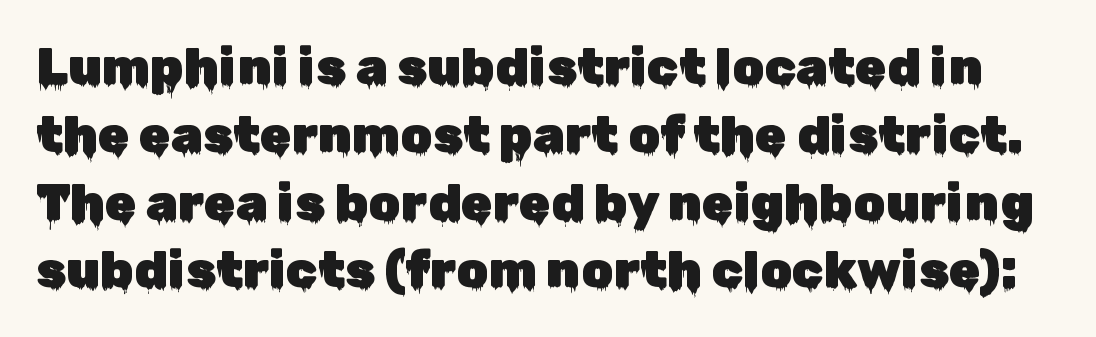
Every character sits straight up, as roman type does. Nothing sits at the stroke ends, so this counts as sans-serif. Nothing unusual about the tracking: characters are spaced as the font intends. The face used here is proportionally spaced, like ordinary book or web type. This sample keeps an unexceptional amount of space between lines. The strip under each line holds only bare page.
